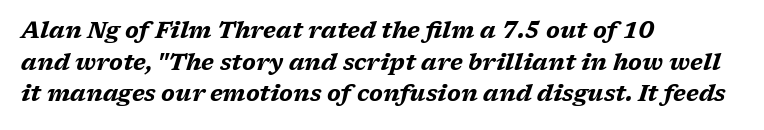
The image shows 23 px bold type, italic (leaning right); set left-aligned, normal line spacing (1.37x), normal letter spacing, not underlined.
